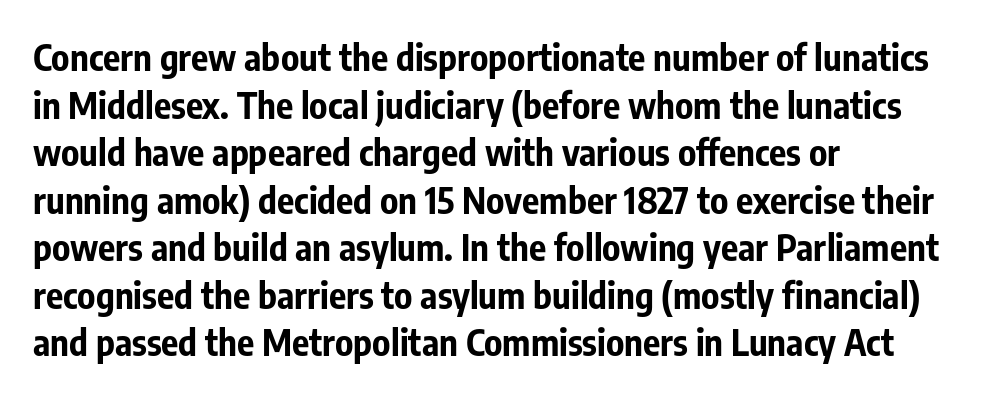
Q: Is the text bold? A: Yes.
Q: Is the text italic (slanted)? A: No, it is upright.
Q: Is the typeface a serif or a sans-serif typeface? A: Sans-serif.
Q: Is the text underlined? A: No.
Q: How is the paragraph aligned? A: Left-aligned.
Q: Is the spacing between letters normal or unusually wide? A: Normal.
Q: Is the spacing between lines tight, normal or loose? A: Normal.
Q: Width (condensed, normal, or wide)? A: Condensed.
Q: Stroke contrast? A: Low.
Q: x-height? A: Medium.
Q: Monospaced? A: No.
